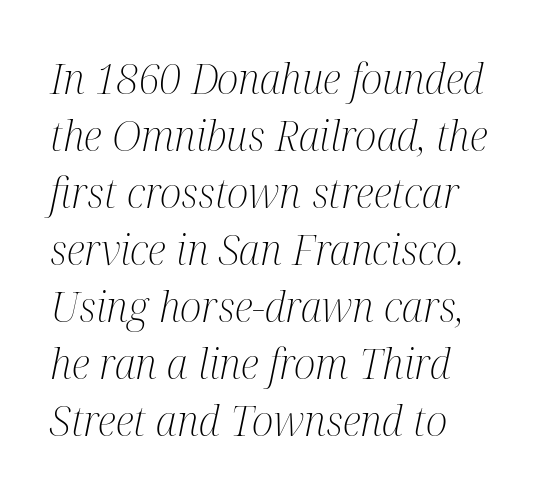
The image shows 41 px light, condensed serif type, italic (leaning right); set left-aligned, normal line spacing (1.39x), normal letter spacing, not underlined; medium stroke contrast and a medium x-height.
